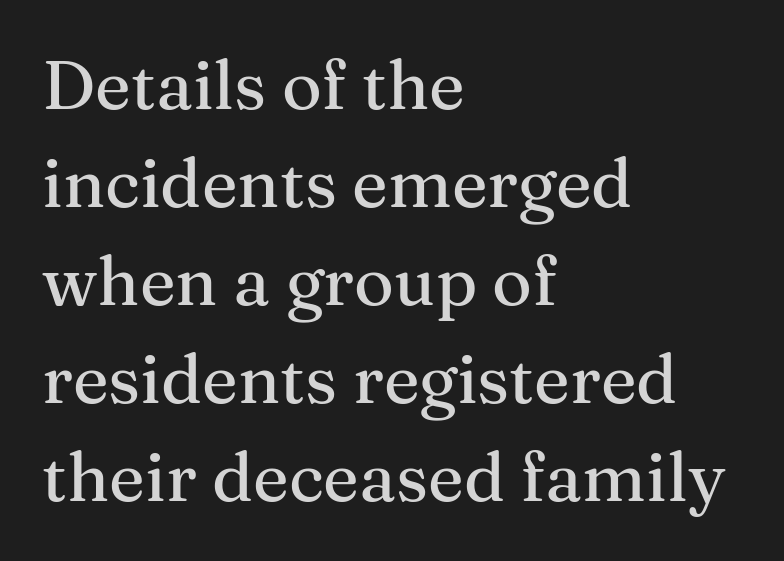
{"serif": "yes", "italic": "no", "width": "normal", "stroke_contrast": "medium", "x_height": "medium", "monospaced": "no", "underline": "no", "align": "left", "line_spacing": "normal", "line_spacing_ratio": 1.44, "letter_spacing": "normal", "letter_spacing_em": 0.0, "glyph_px": 68}
